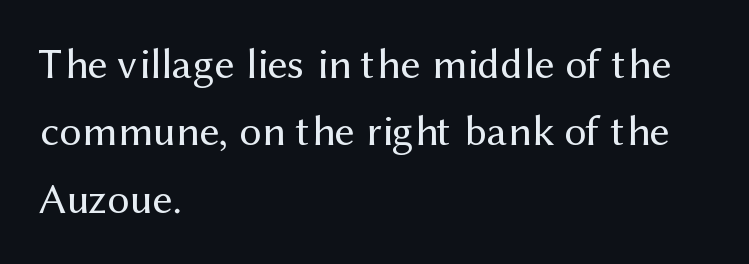
The image shows 44 px regular-weight sans-serif type, upright; set left-aligned, normal line spacing (1.53x), normal letter spacing, not underlined; medium stroke contrast and a medium x-height.
